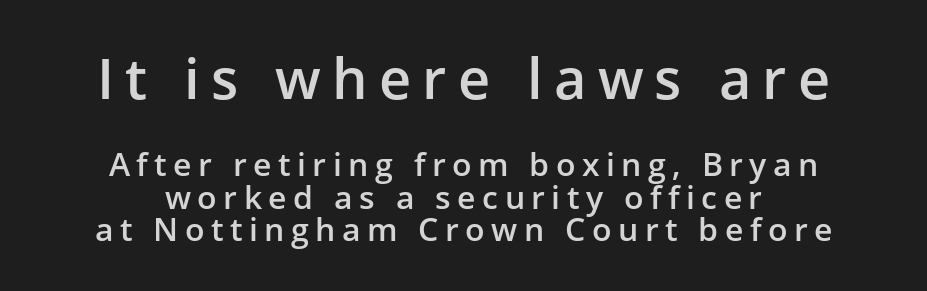
{"serif": "no", "italic": "no", "bold": "semi", "weight": "semibold", "width": "normal", "stroke_contrast": "low", "x_height": "medium", "monospaced": "no", "underline": "no", "align": "center", "line_spacing": "tight", "line_spacing_ratio": 1.02, "letter_spacing": "wide", "letter_spacing_em": 0.2, "larger_block": "first", "size_ratio": 1.75, "glyph_px": 56}
